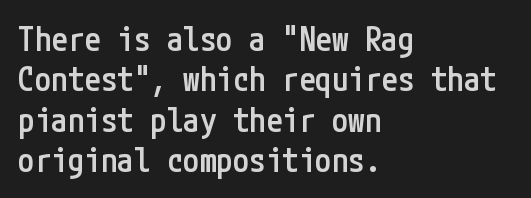
Q: Is the text bold? A: Semi-bold.
Q: Is the text italic (slanted)? A: No, it is upright.
Q: Is the typeface a serif or a sans-serif typeface? A: Sans-serif.
Q: Is the text underlined? A: No.
Q: How is the paragraph aligned? A: Left-aligned.
Q: Is the spacing between letters normal or unusually wide? A: Normal.
Q: Width (condensed, normal, or wide)? A: Condensed.
Q: Stroke contrast? A: Low.
Q: x-height? A: Medium.
